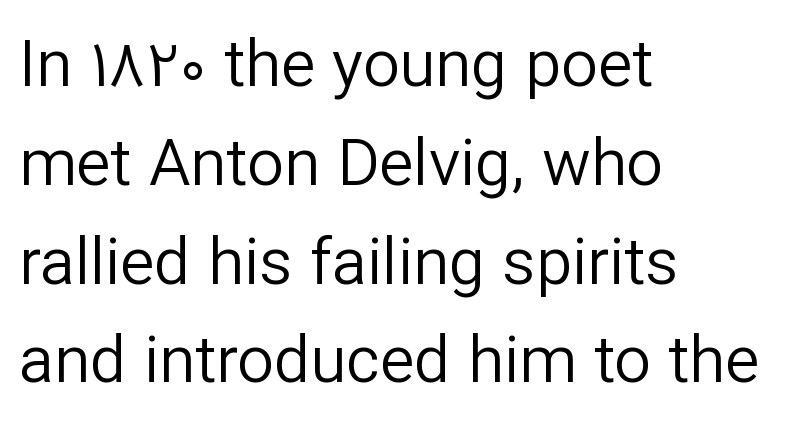
Q: Is the text bold? A: No.
Q: Is the text italic (slanted)? A: No, it is upright.
Q: Is the typeface a serif or a sans-serif typeface? A: Sans-serif.
Q: Is the text underlined? A: No.
Q: How is the paragraph aligned? A: Left-aligned.
Q: Is the spacing between letters normal or unusually wide? A: Normal.
Q: Is the spacing between lines tight, normal or loose? A: Normal.
Q: Width (condensed, normal, or wide)? A: Normal.
Q: Stroke contrast? A: Low.
Q: x-height? A: Medium.
Q: Monospaced? A: No.
